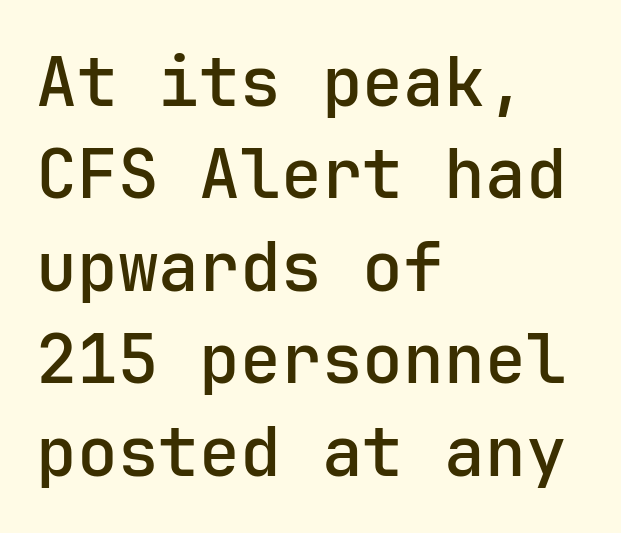
Q: Is the text italic (slanted)? A: No, it is upright.
Q: Is the typeface a serif or a sans-serif typeface? A: Sans-serif.
Q: Is the text underlined? A: No.
Q: How is the paragraph aligned? A: Left-aligned.
Q: Is the spacing between letters normal or unusually wide? A: Normal.
Q: Is the spacing between lines tight, normal or loose? A: Normal.
Q: Width (condensed, normal, or wide)? A: Normal.
Q: Stroke contrast? A: Low.
Q: x-height? A: Medium.
Q: Monospaced? A: Yes.
